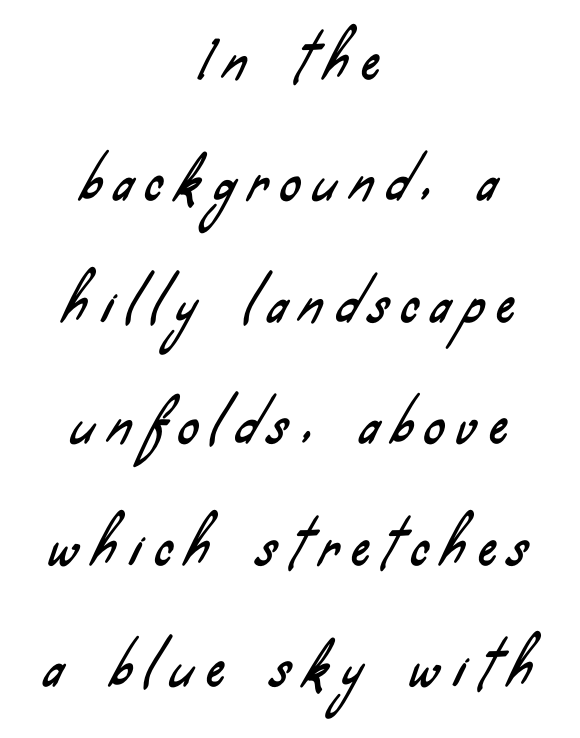
Q: Is the typeface a serif or a sans-serif typeface? A: Sans-serif.
Q: Is the text underlined? A: No.
Q: How is the paragraph aligned? A: Centered.
Q: Is the spacing between letters normal or unusually wide? A: Unusually wide.
Q: Is the spacing between lines tight, normal or loose? A: Loose.
Q: Width (condensed, normal, or wide)? A: Condensed.
Q: Stroke contrast? A: Low.
Q: x-height? A: Small.
Q: Monospaced? A: No.
